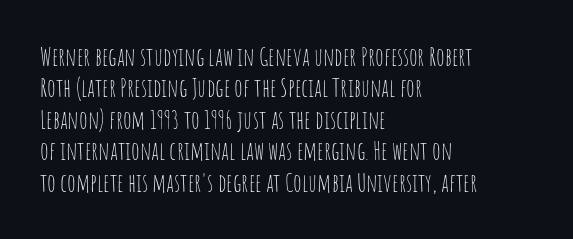
The image shows 25 px text type, upright; set left-aligned, normal line spacing (1.26x), normal letter spacing, not underlined.
